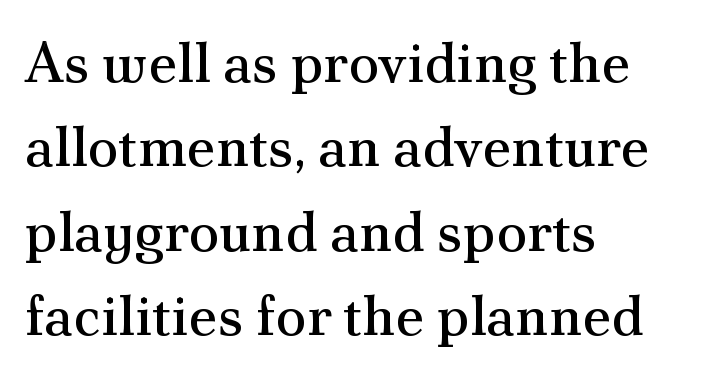
Students, observe: this is what conventionally led text looks like. Underlining? Definitely not there. The letters carry serifs — small finishing strokes at the ends of their stems. The strokes carry an ordinary text weight at most. The horizontal fit of the characters is conventional and even. If you drew a line through each stem, it would be perfectly vertical.
